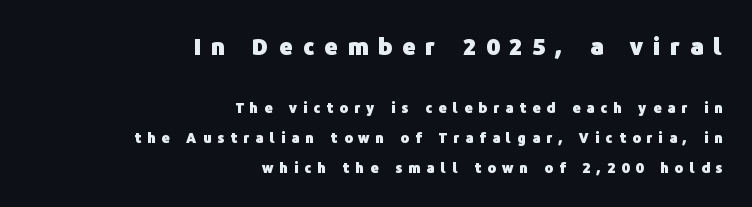
The image shows 23 px bold type, upright; set right-aligned, loose line spacing (2.14x), unusually wide letter spacing (+0.44 em), not underlined; the first (top) block is 1.64x larger.
